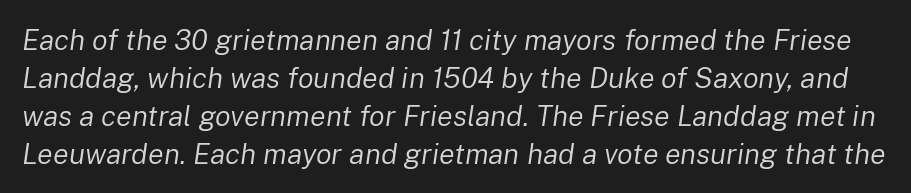
The image shows 29 px regular-weight type, italic (leaning right); set normal line spacing (1.31x), normal letter spacing, not underlined; low stroke contrast and a medium x-height.
